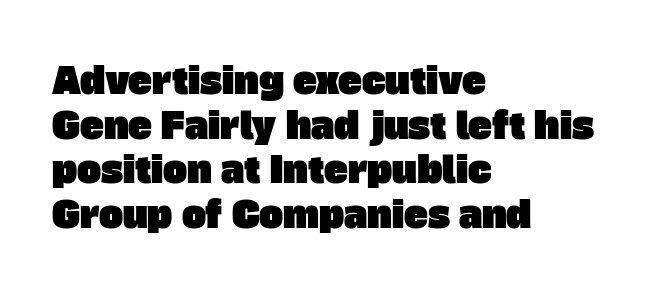
{"serif": "no", "width": "normal", "stroke_contrast": "low", "x_height": "large", "monospaced": "no", "underline": "no", "align": "left", "line_spacing_ratio": 1.24, "letter_spacing": "normal", "letter_spacing_em": 0.0, "glyph_px": 36}
